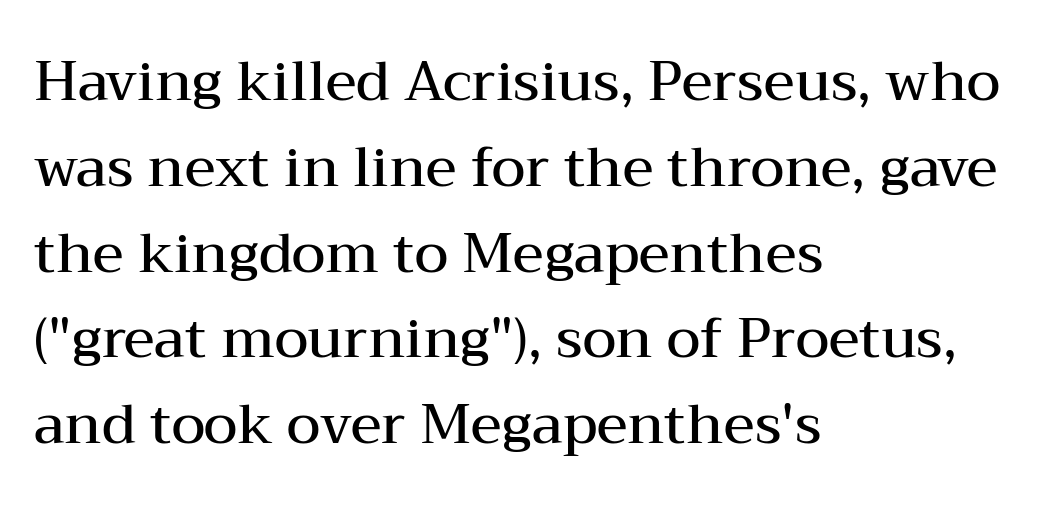
{"serif": "yes", "italic": "no", "bold": "semi", "weight": "semibold", "width": "wide", "stroke_contrast": "medium", "x_height": "medium", "monospaced": "no", "underline": "no", "align": "left", "line_spacing": "normal", "line_spacing_ratio": 1.56, "letter_spacing": "normal", "letter_spacing_em": 0.0, "glyph_px": 55}
